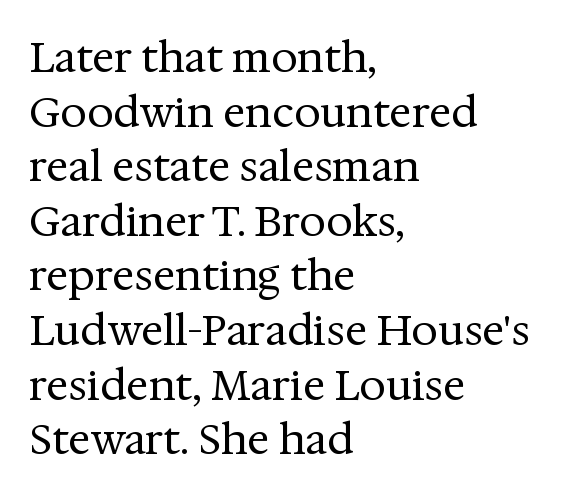
The image shows 42 px regular-weight serif type, upright; set left-aligned, normal line spacing (1.3x), normal letter spacing, not underlined; medium stroke contrast and a medium x-height.
